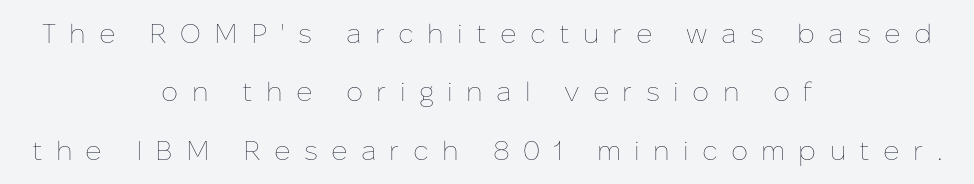
The image shows 27 px text type, upright; set centered, loose line spacing (2.16x), unusually wide letter spacing (+0.49 em), not underlined.
